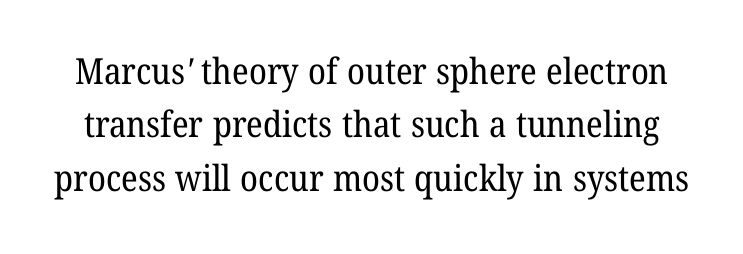
Q: Is the text bold? A: No.
Q: Is the typeface a serif or a sans-serif typeface? A: Serif.
Q: Is the text underlined? A: No.
Q: Is the spacing between letters normal or unusually wide? A: Normal.
Q: Is the spacing between lines tight, normal or loose? A: Normal.
Q: Width (condensed, normal, or wide)? A: Normal.
Q: Stroke contrast? A: Low.
Q: x-height? A: Medium.
Q: Monospaced? A: No.
